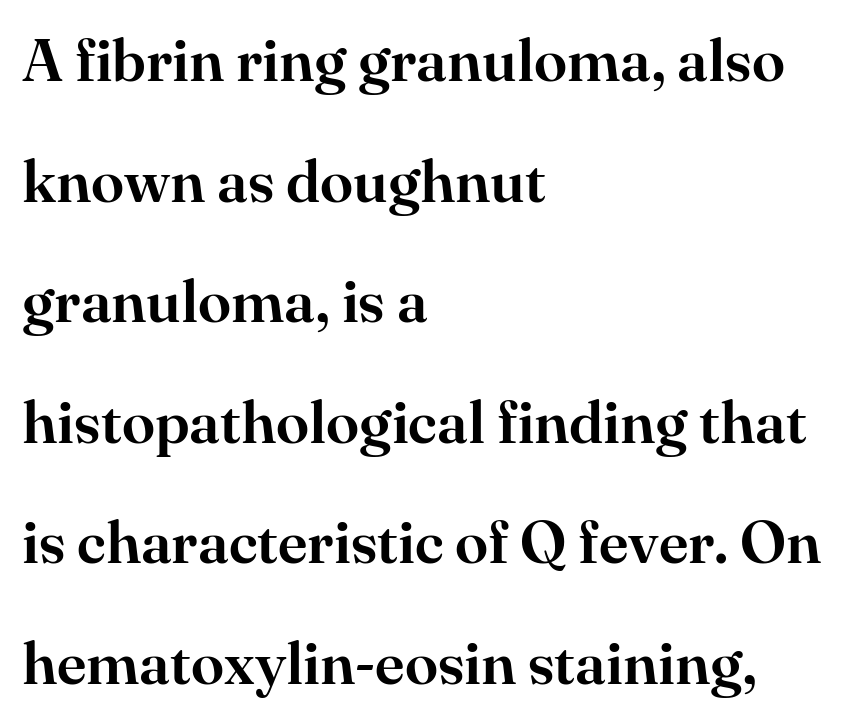
The image shows 60 px serif type, upright; set left-aligned, loose line spacing (2.01x), normal letter spacing, not underlined; high stroke contrast and a small x-height.
